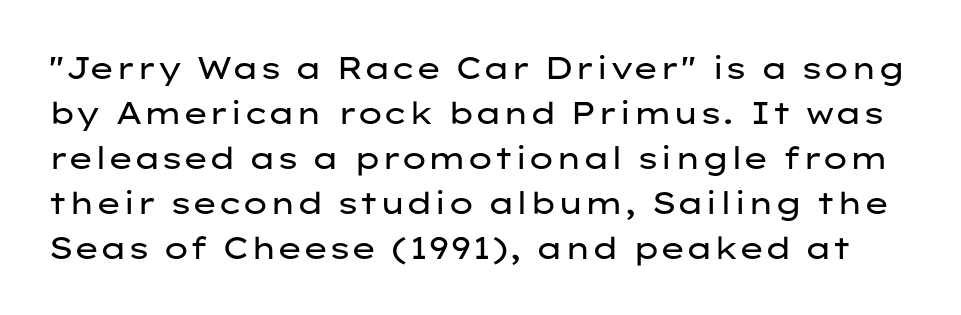
Q: Is the text bold? A: No.
Q: Is the text italic (slanted)? A: No, it is upright.
Q: Is the typeface a serif or a sans-serif typeface? A: Sans-serif.
Q: Is the text underlined? A: No.
Q: Is the spacing between letters normal or unusually wide? A: Normal.
Q: Is the spacing between lines tight, normal or loose? A: Normal.
Q: Width (condensed, normal, or wide)? A: Wide.
Q: Stroke contrast? A: Low.
Q: x-height? A: Medium.
Q: Monospaced? A: No.
